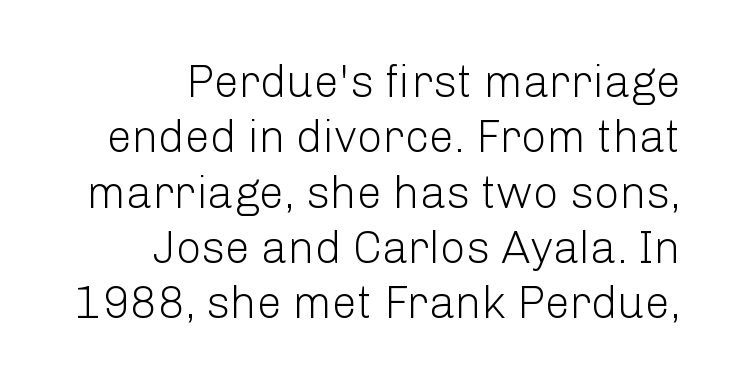
Q: Is the text bold? A: No.
Q: Is the text italic (slanted)? A: No, it is upright.
Q: Is the typeface a serif or a sans-serif typeface? A: Sans-serif.
Q: Is the text underlined? A: No.
Q: How is the paragraph aligned? A: Right-aligned.
Q: Is the spacing between letters normal or unusually wide? A: Normal.
Q: Width (condensed, normal, or wide)? A: Normal.
Q: Stroke contrast? A: Low.
Q: x-height? A: Medium.
Q: Monospaced? A: No.
